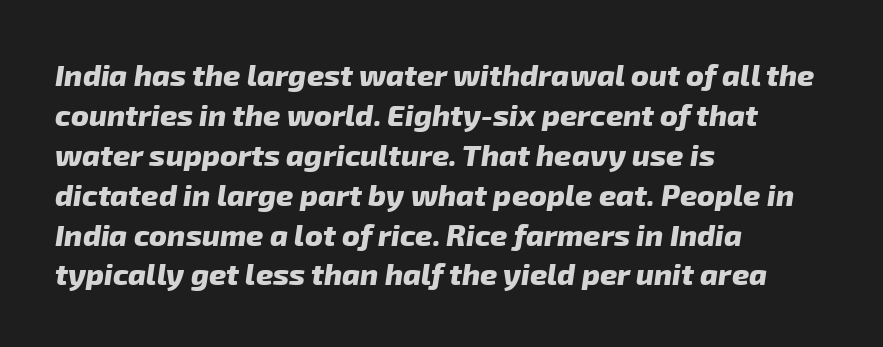
{"serif": "no", "bold": "yes", "weight": "heavy", "width": "normal", "stroke_contrast": "low", "x_height": "medium", "monospaced": "no", "underline": "no", "align": "left", "line_spacing": "normal", "line_spacing_ratio": 1.33, "letter_spacing": "normal", "letter_spacing_em": 0.0, "glyph_px": 30}
